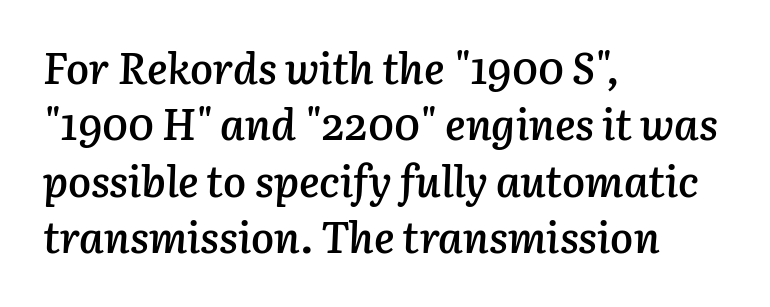
{"italic": "yes", "lean": "right", "slant_degrees": 3, "bold": "semi", "weight": "semibold", "width": "normal", "stroke_contrast": "low", "x_height": "medium", "monospaced": "no", "underline": "no", "align": "left", "line_spacing": "normal", "line_spacing_ratio": 1.31, "letter_spacing": "normal", "letter_spacing_em": 0.0, "glyph_px": 43}
